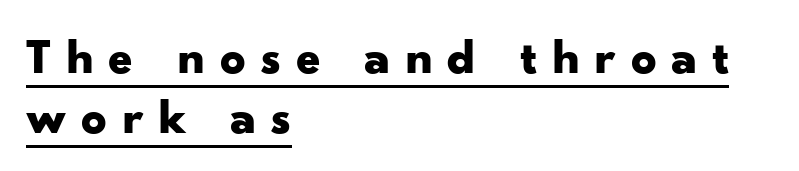
Look at the bottom of the vertical strokes: they stop flat, with no serifs. You could only call the tracking loose — the letters float apart. The axis of the letterforms is exactly vertical. The rendering anchors every line to the left-hand side. The typesetting leans heavy: a genuine bold. Like a heading marked for emphasis, these lines bear an underscore.
